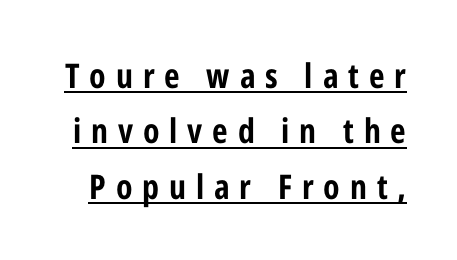
Posture: vertical. Is this a fixed-width face? No — the glyphs have proportional, varying widths. In terms of leading, this rendering sits right in the middle. Look at the tracking — it's clearly loosened, letters drifting apart.
